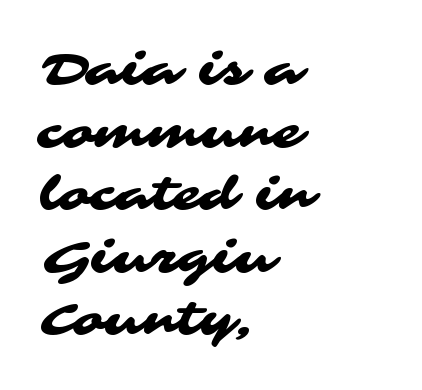
Q: Is the typeface a serif or a sans-serif typeface? A: Sans-serif.
Q: Is the text underlined? A: No.
Q: How is the paragraph aligned? A: Left-aligned.
Q: Is the spacing between letters normal or unusually wide? A: Normal.
Q: Is the spacing between lines tight, normal or loose? A: Normal.
Q: Width (condensed, normal, or wide)? A: Wide.
Q: Stroke contrast? A: Medium.
Q: x-height? A: Medium.
Q: Monospaced? A: No.
